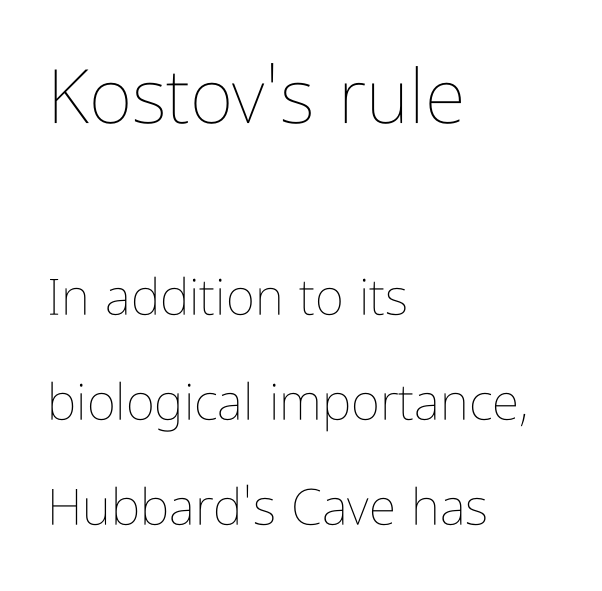
{"italic": "no", "bold": "no", "weight": "thin", "width": "condensed", "stroke_contrast": "low", "x_height": "medium", "monospaced": "no", "underline": "no", "align": "left", "line_spacing": "loose", "line_spacing_ratio": 2.1, "letter_spacing": "normal", "letter_spacing_em": 0.0, "larger_block": "first", "size_ratio": 1.5, "glyph_px": 75}
